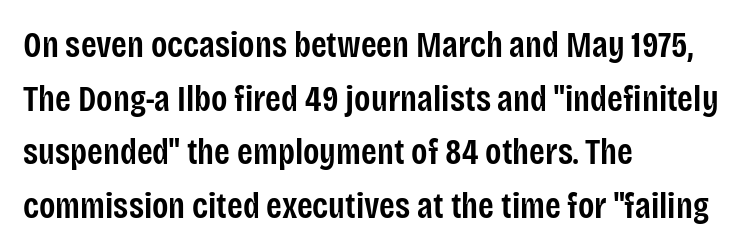
Q: Is the text bold? A: Semi-bold.
Q: Is the text italic (slanted)? A: No, it is upright.
Q: Is the typeface a serif or a sans-serif typeface? A: Sans-serif.
Q: Is the text underlined? A: No.
Q: How is the paragraph aligned? A: Left-aligned.
Q: Is the spacing between letters normal or unusually wide? A: Normal.
Q: Is the spacing between lines tight, normal or loose? A: Normal.
Q: Width (condensed, normal, or wide)? A: Condensed.
Q: Stroke contrast? A: Low.
Q: x-height? A: Large.
Q: Monospaced? A: No.
